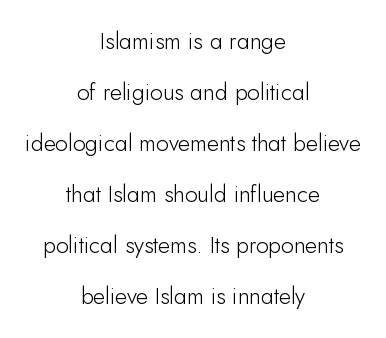
The image shows 23 px text type, upright; set centered, loose line spacing (2.22x), normal letter spacing, not underlined.
